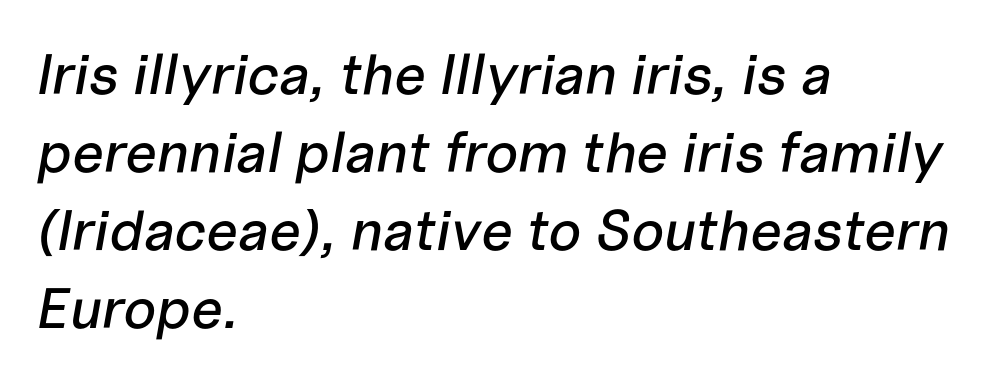
{"italic": "yes", "lean": "right", "slant_degrees": 10, "width": "normal", "stroke_contrast": "low", "x_height": "medium", "monospaced": "no", "underline": "no", "align": "left", "line_spacing": "normal", "line_spacing_ratio": 1.37, "letter_spacing": "normal", "letter_spacing_em": 0.0, "glyph_px": 57}
